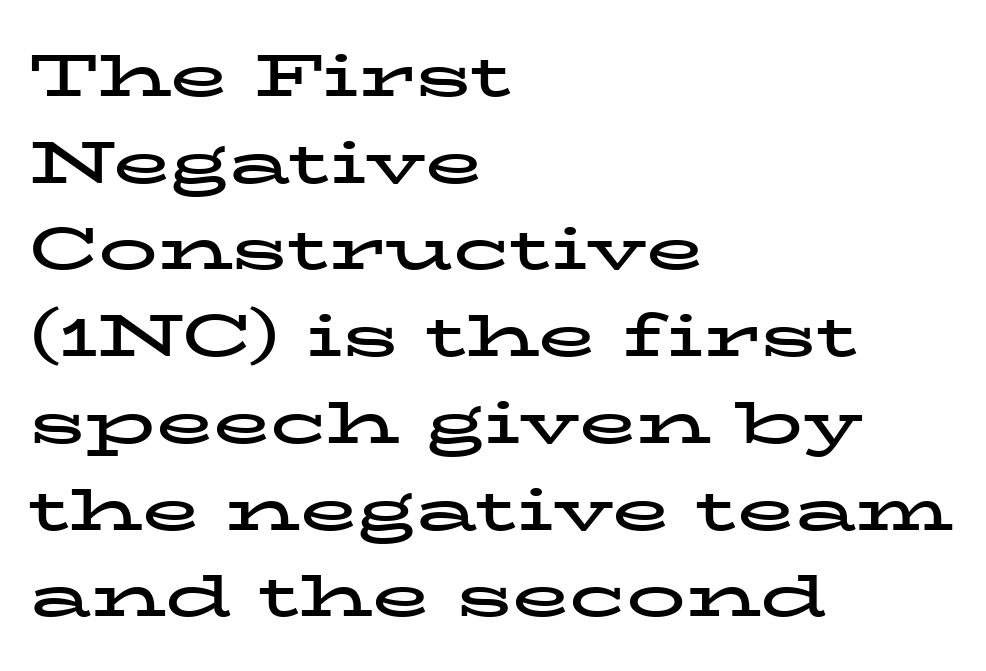
The image shows 59 px bold, wide serif type, upright; set left-aligned, normal line spacing (1.47x), normal letter spacing, not underlined; low stroke contrast and a medium x-height.
